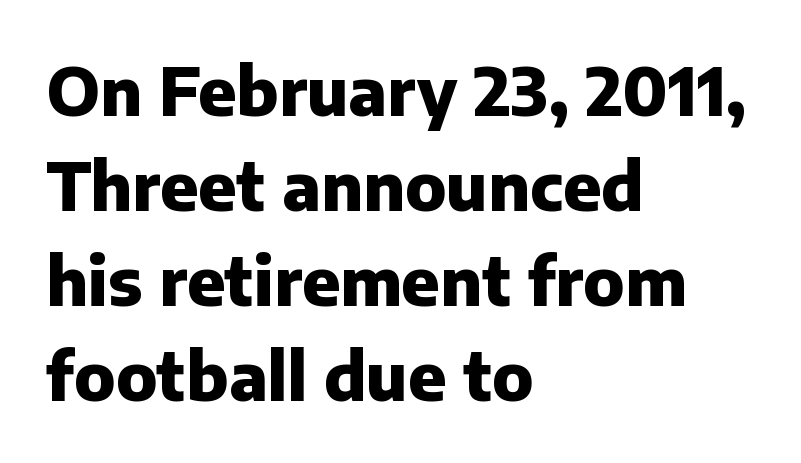
{"serif": "no", "italic": "no", "bold": "yes", "weight": "heavy", "width": "normal", "stroke_contrast": "low", "x_height": "medium", "monospaced": "no", "underline": "no", "align": "left", "line_spacing": "normal", "line_spacing_ratio": 1.42, "letter_spacing": "normal", "letter_spacing_em": 0.0, "glyph_px": 67}
